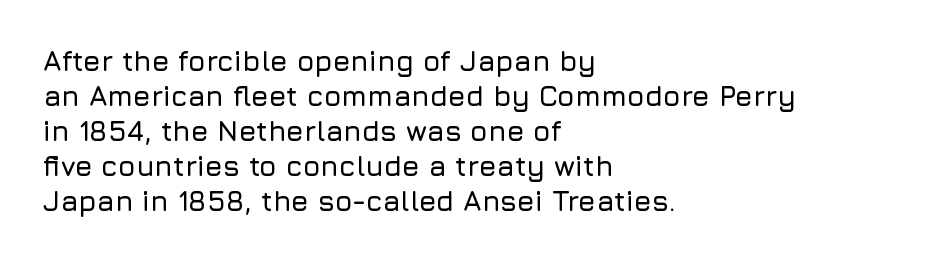
{"serif": "no", "italic": "no", "width": "normal", "stroke_contrast": "low", "x_height": "medium", "monospaced": "no", "underline": "no", "align": "left", "line_spacing": "normal", "line_spacing_ratio": 1.25, "letter_spacing": "normal", "letter_spacing_em": 0.0, "glyph_px": 28}
